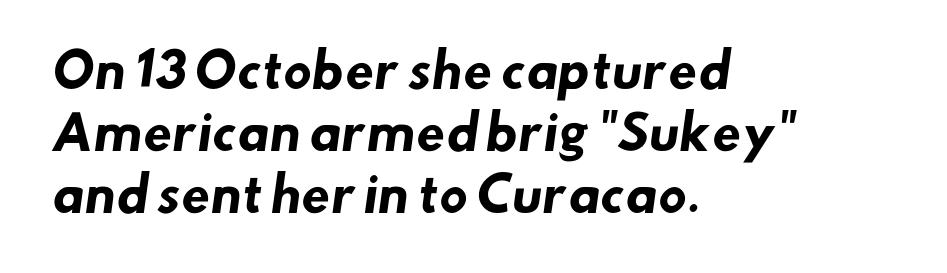
The vertical gap from one line to the next is medium. This rendering uses left alignment, leaving the right contour irregular. Nope, no serifs anywhere on these letters. Looks like regular typesetting: each glyph gets only the width it needs.
